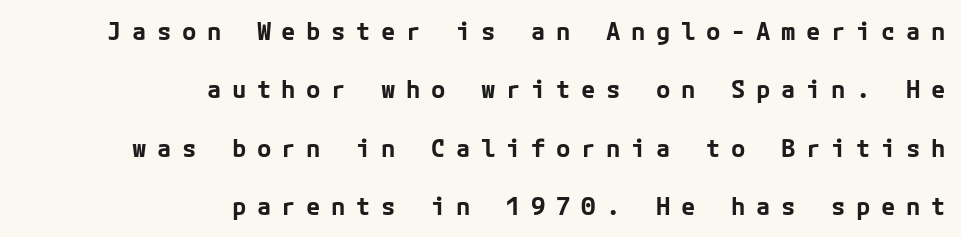
{"italic": "no", "bold": "yes", "underline": "no", "align": "right", "line_spacing": "loose", "line_spacing_ratio": 2.43, "letter_spacing": "wide", "letter_spacing_em": 0.44, "glyph_px": 24}
